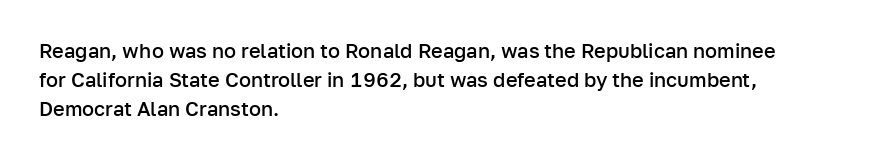
How heavy is the stroke? Medium-heavy — a semibold, shy of bold. Notice how the passage keeps a crisp vertical edge on the left only. In terms of posture, this sample is upright. The rendering uses a moderate line-height, typical for paragraphs. No extra tracking has been applied to these lines. Descender tails drop into unmarked territory.
